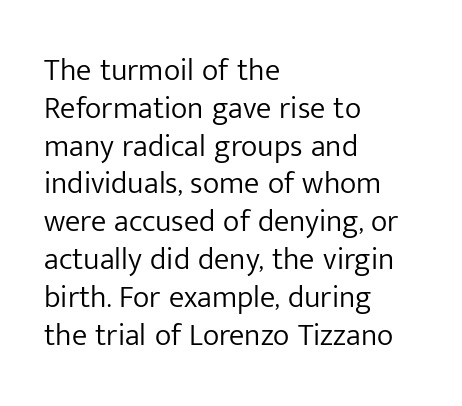
{"serif": "no", "italic": "no", "bold": "no", "weight": "light", "width": "normal", "stroke_contrast": "low", "x_height": "medium", "monospaced": "no", "underline": "no", "align": "left", "line_spacing_ratio": 1.22, "letter_spacing": "normal", "letter_spacing_em": 0.0, "glyph_px": 31}
